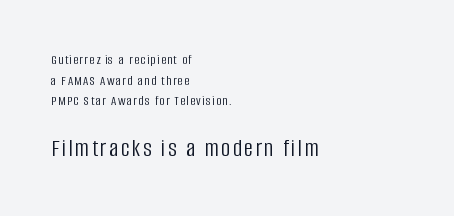
Q: Is the text bold? A: No.
Q: Is the text italic (slanted)? A: No, it is upright.
Q: Is the text underlined? A: No.
Q: How is the paragraph aligned? A: Left-aligned.
Q: Is the spacing between lines tight, normal or loose? A: Normal.
Q: Which block of text is set in a larger size, the first (top) or the second (bottom)? A: The second (bottom) one.
